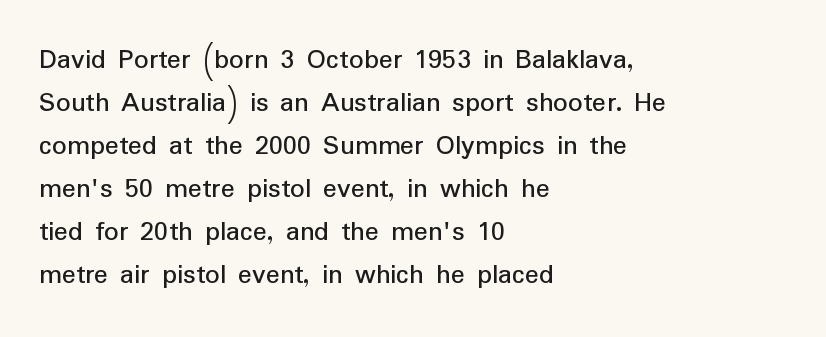
The image shows 29 px sans-serif type, upright; set left-aligned, normal line spacing (1.48x), normal letter spacing, not underlined; low stroke contrast and a medium x-height.
